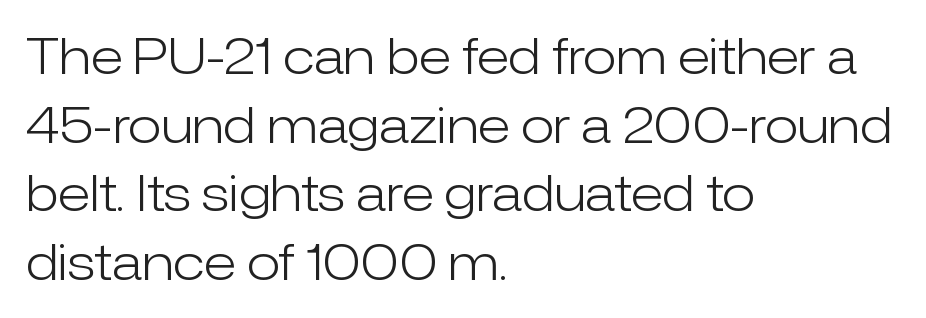
Q: Is the text bold? A: No.
Q: Is the text italic (slanted)? A: No, it is upright.
Q: Is the typeface a serif or a sans-serif typeface? A: Sans-serif.
Q: Is the text underlined? A: No.
Q: How is the paragraph aligned? A: Left-aligned.
Q: Is the spacing between letters normal or unusually wide? A: Normal.
Q: Is the spacing between lines tight, normal or loose? A: Normal.
Q: Width (condensed, normal, or wide)? A: Normal.
Q: Stroke contrast? A: Low.
Q: x-height? A: Medium.
Q: Monospaced? A: No.
